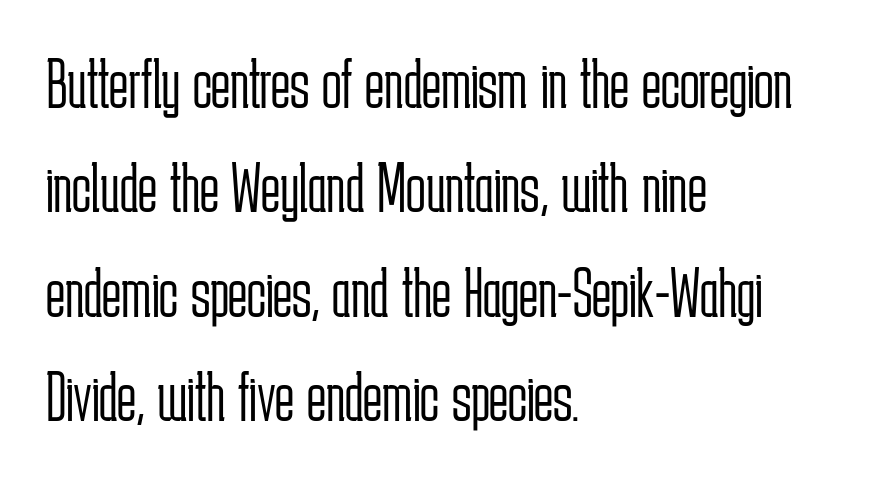
The image shows 72 px light, condensed sans-serif type, upright; set left-aligned, normal line spacing (1.45x), normal letter spacing, not underlined; low stroke contrast and a medium x-height.
